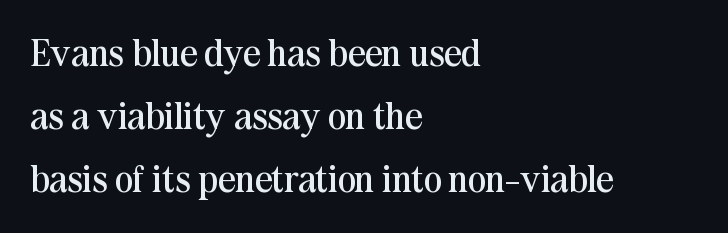
The image shows 38 px regular-weight serif type, upright; set left-aligned, normal line spacing (1.66x), normal letter spacing, not underlined; medium stroke contrast and a medium x-height.
